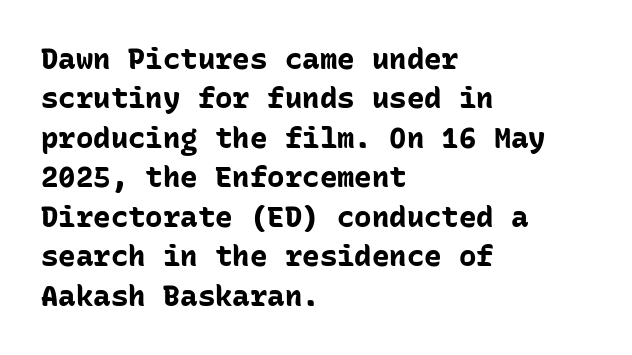
Q: Is the text bold? A: Yes.
Q: Is the text italic (slanted)? A: No, it is upright.
Q: Is the typeface a serif or a sans-serif typeface? A: Sans-serif.
Q: Is the text underlined? A: No.
Q: How is the paragraph aligned? A: Left-aligned.
Q: Is the spacing between letters normal or unusually wide? A: Normal.
Q: Is the spacing between lines tight, normal or loose? A: Normal.
Q: Width (condensed, normal, or wide)? A: Normal.
Q: Stroke contrast? A: Low.
Q: x-height? A: Medium.
Q: Monospaced? A: Yes.
